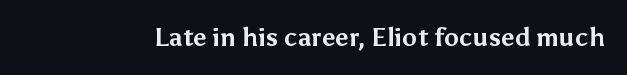
Underlining? Definitely not there. Strong, thick strokes mark this as bold type. This sample uses an upright cut, with every glyph sitting square on the baseline. A typesetter would call this zero additional tracking.
